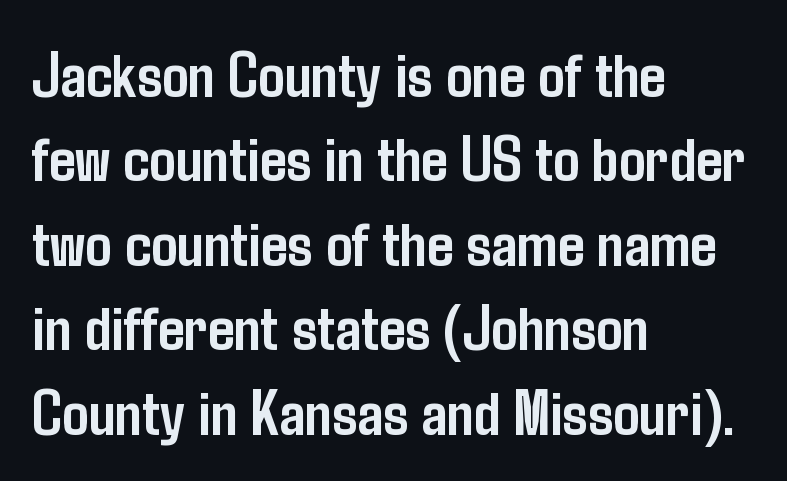
{"serif": "no", "italic": "no", "bold": "yes", "weight": "semibold", "width": "condensed", "stroke_contrast": "low", "x_height": "medium", "monospaced": "no", "underline": "no", "align": "left", "line_spacing": "normal", "line_spacing_ratio": 1.3, "letter_spacing": "normal", "letter_spacing_em": 0.0, "glyph_px": 65}
